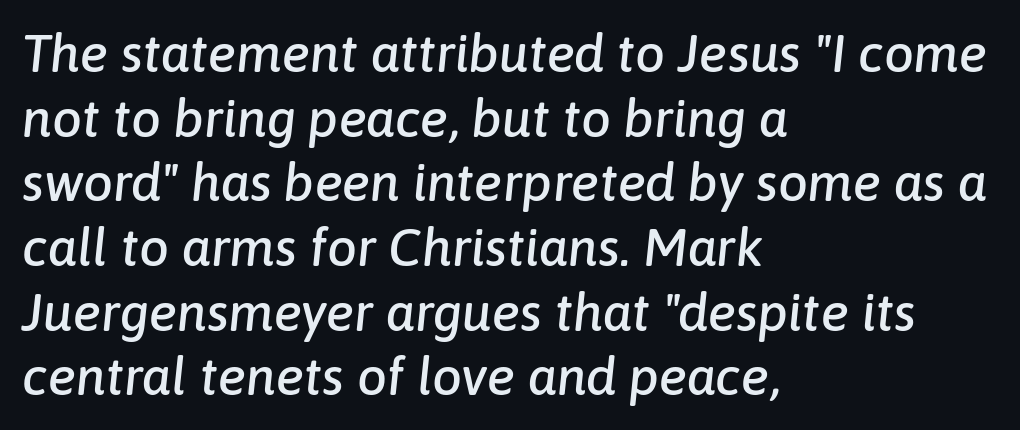
Q: Is the text italic (slanted)? A: Yes, it leans right by about 6 degrees.
Q: Is the text underlined? A: No.
Q: How is the paragraph aligned? A: Left-aligned.
Q: Is the spacing between letters normal or unusually wide? A: Normal.
Q: Width (condensed, normal, or wide)? A: Normal.
Q: Stroke contrast? A: Low.
Q: x-height? A: Medium.
Q: Monospaced? A: No.
